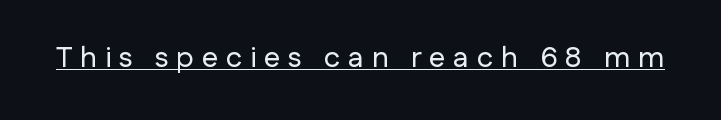
The image shows 29 px sans-serif type, upright; set unusually wide letter spacing (+0.27 em), underlined; low stroke contrast and a medium x-height.
